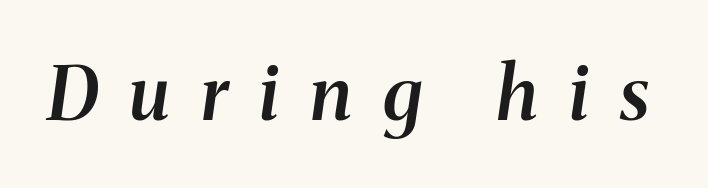
The image shows 74 px semibold serif type, italic (leaning right); set unusually wide letter spacing (+0.42 em), not underlined; medium stroke contrast and a medium x-height.
